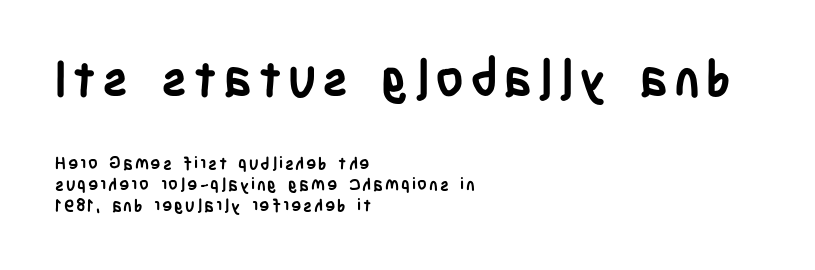
Q: Is the text bold? A: Yes.
Q: Is the text italic (slanted)? A: No, it is upright.
Q: Is the typeface a serif or a sans-serif typeface? A: Sans-serif.
Q: Is the text underlined? A: No.
Q: How is the paragraph aligned? A: Left-aligned.
Q: Which block of text is set in a larger size, the first (top) or the second (bottom)? A: The first (top) one.
Q: Width (condensed, normal, or wide)? A: Condensed.
Q: Stroke contrast? A: Low.
Q: x-height? A: Large.
Q: Monospaced? A: No.
